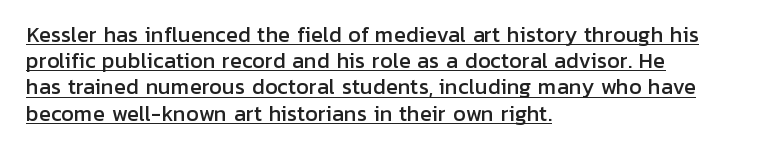
Ordinary non-slanted type is in use. Short note: letters normally spaced. The rows are spaced the way most documents space them. The lettering is marked with a stroke running underneath it. Line starts are locked; line ends wander.
